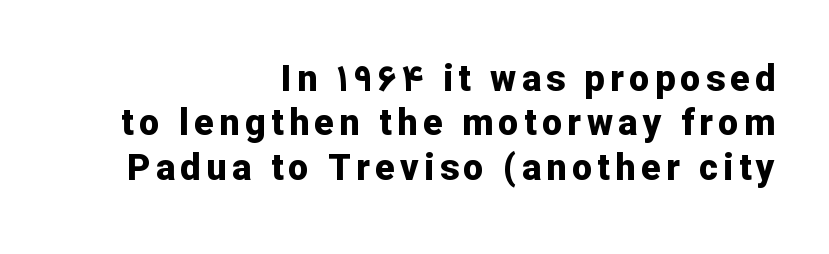
{"serif": "no", "italic": "no", "bold": "yes", "weight": "bold", "width": "normal", "stroke_contrast": "low", "x_height": "medium", "monospaced": "no", "underline": "no", "align": "right", "line_spacing_ratio": 1.23, "glyph_px": 36}
